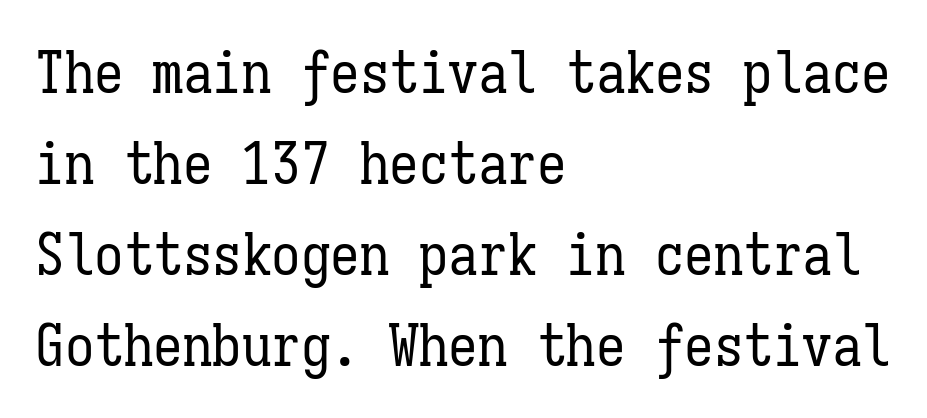
Q: Is the text bold? A: No.
Q: Is the text italic (slanted)? A: No, it is upright.
Q: Is the text underlined? A: No.
Q: How is the paragraph aligned? A: Left-aligned.
Q: Is the spacing between letters normal or unusually wide? A: Normal.
Q: Is the spacing between lines tight, normal or loose? A: Normal.
Q: Width (condensed, normal, or wide)? A: Condensed.
Q: Stroke contrast? A: Low.
Q: x-height? A: Medium.
Q: Monospaced? A: Yes.
